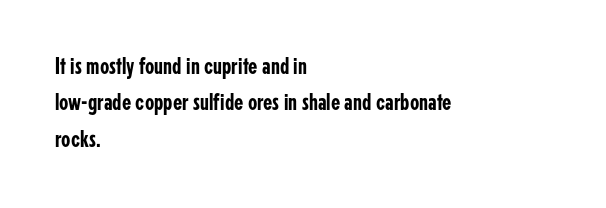
{"italic": "no", "underline": "no", "align": "left", "line_spacing": "normal", "line_spacing_ratio": 1.52, "letter_spacing": "normal", "letter_spacing_em": 0.0, "glyph_px": 24}
